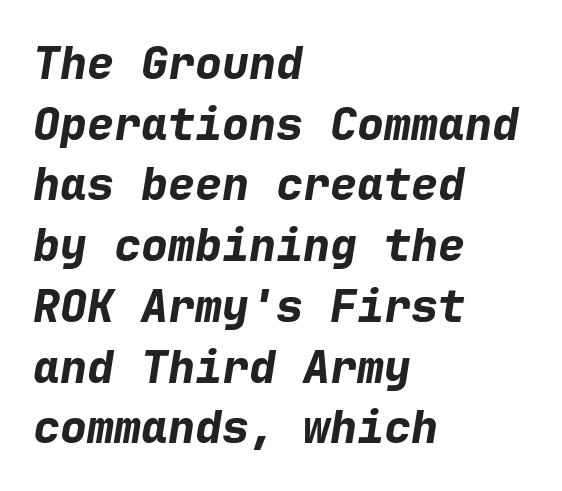
The image shows 45 px bold type, italic (leaning right), monospaced; set left-aligned, normal line spacing (1.35x), normal letter spacing, not underlined; low stroke contrast and a medium x-height.
